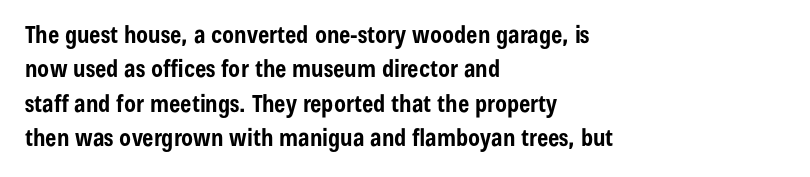
{"italic": "no", "bold": "yes", "underline": "no", "align": "left", "line_spacing": "normal", "line_spacing_ratio": 1.43, "letter_spacing": "normal", "letter_spacing_em": 0.0, "glyph_px": 24}
